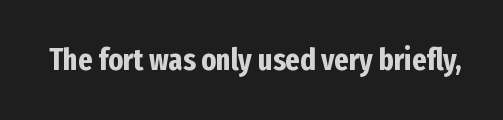
{"serif": "no", "italic": "no", "bold": "yes", "weight": "bold", "width": "condensed", "stroke_contrast": "low", "x_height": "medium", "monospaced": "no", "underline": "no", "letter_spacing": "normal", "letter_spacing_em": 0.0, "glyph_px": 31}
